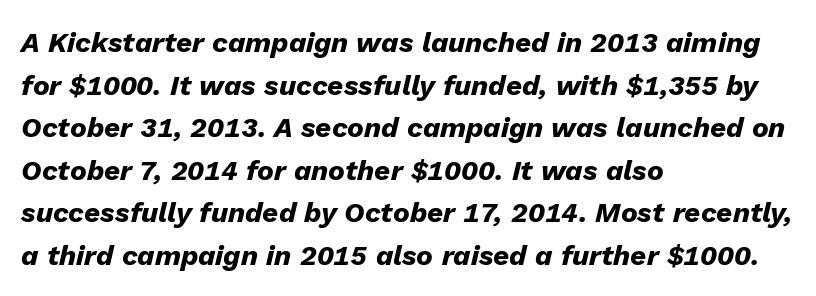
{"italic": "yes", "lean": "right", "slant_degrees": 13, "bold": "yes", "weight": "heavy", "width": "normal", "stroke_contrast": "low", "x_height": "medium", "monospaced": "no", "underline": "no", "align": "left", "line_spacing": "normal", "line_spacing_ratio": 1.52, "letter_spacing": "normal", "letter_spacing_em": 0.0, "glyph_px": 28}
